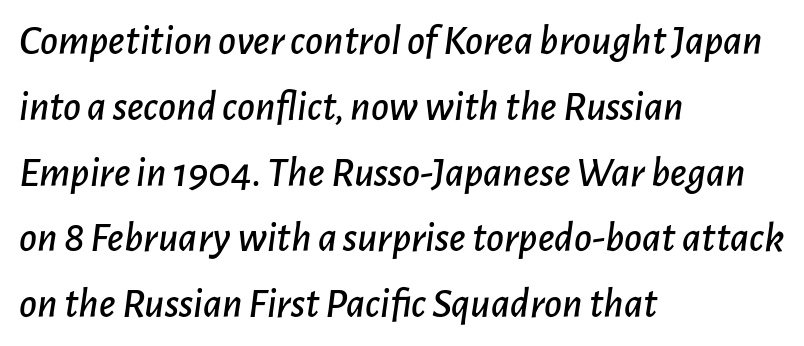
The image shows 43 px text type, italic (leaning right); set left-aligned, normal line spacing (1.53x), normal letter spacing, not underlined; low stroke contrast and a medium x-height.
